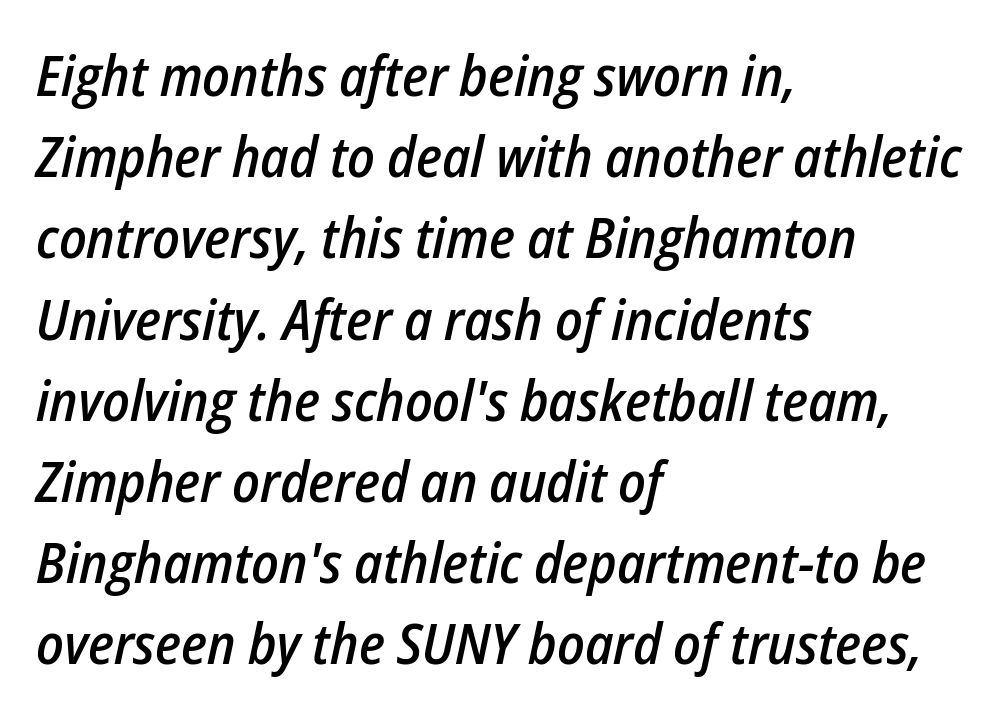
{"italic": "yes", "lean": "right", "slant_degrees": 12, "bold": "semi", "weight": "semibold", "width": "condensed", "stroke_contrast": "low", "x_height": "medium", "monospaced": "no", "underline": "no", "align": "left", "line_spacing": "normal", "line_spacing_ratio": 1.45, "letter_spacing": "normal", "letter_spacing_em": 0.0, "glyph_px": 56}
